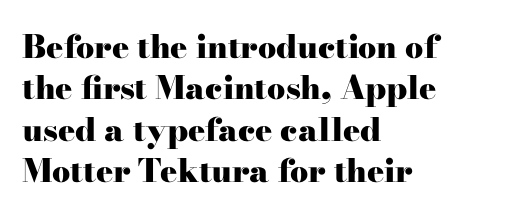
{"serif": "yes", "italic": "no", "bold": "yes", "weight": "heavy", "width": "wide", "stroke_contrast": "high", "x_height": "small", "monospaced": "no", "underline": "no", "align": "left", "line_spacing": "normal", "line_spacing_ratio": 1.29, "letter_spacing": "normal", "letter_spacing_em": 0.0, "glyph_px": 32}
